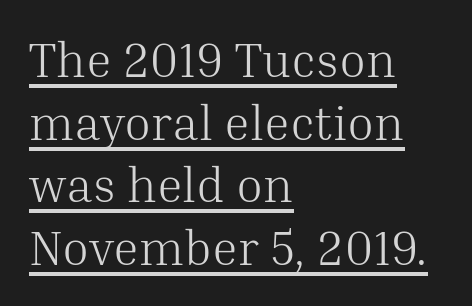
{"serif": "yes", "italic": "no", "bold": "no", "weight": "light", "width": "normal", "stroke_contrast": "medium", "x_height": "medium", "monospaced": "no", "underline": "yes", "align": "left", "line_spacing": "normal", "line_spacing_ratio": 1.28, "letter_spacing": "normal", "letter_spacing_em": 0.0, "glyph_px": 49}
